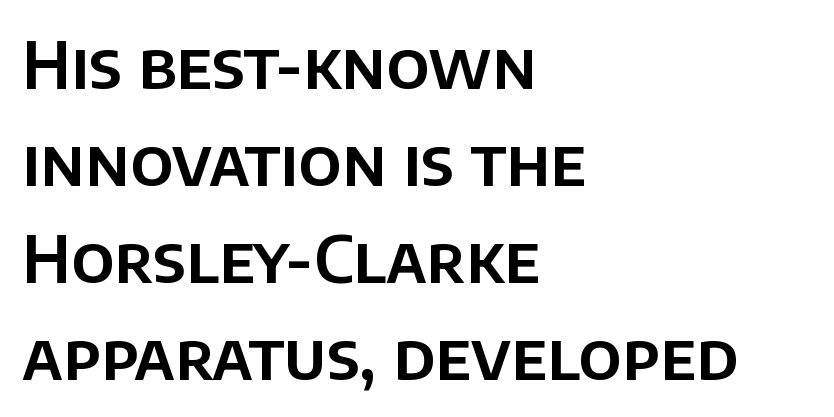
The image shows 65 px sans-serif type, upright; set left-aligned, normal line spacing (1.49x), normal letter spacing, not underlined; low stroke contrast and a large x-height.
